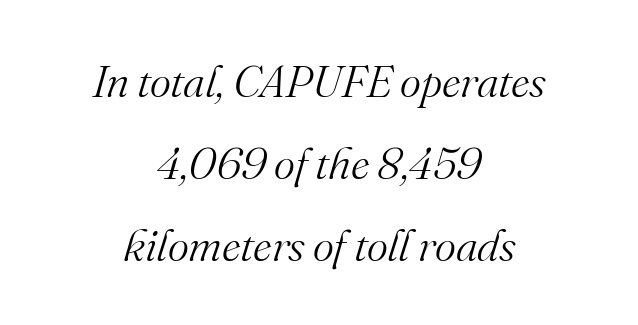
The image shows 45 px light serif type, italic (leaning right); set centered, line spacing 1.82x, normal letter spacing, not underlined; medium stroke contrast and a small x-height.
